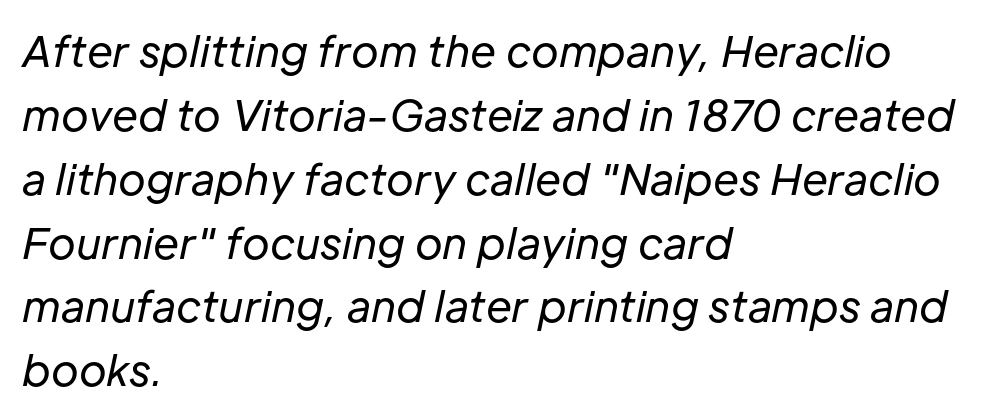
Q: Is the text bold? A: No.
Q: Is the text italic (slanted)? A: Yes, it leans right by about 12 degrees.
Q: Is the text underlined? A: No.
Q: How is the paragraph aligned? A: Left-aligned.
Q: Is the spacing between letters normal or unusually wide? A: Normal.
Q: Is the spacing between lines tight, normal or loose? A: Normal.
Q: Width (condensed, normal, or wide)? A: Normal.
Q: Stroke contrast? A: Low.
Q: x-height? A: Medium.
Q: Monospaced? A: No.
